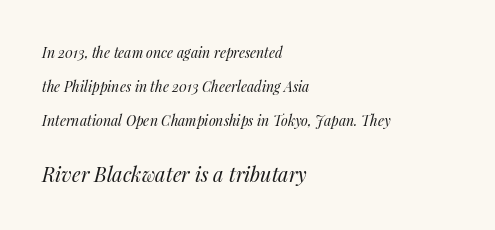
{"italic": "yes", "lean": "right", "slant_degrees": 14, "bold": "no", "underline": "no", "align": "left", "line_spacing": "loose", "line_spacing_ratio": 2.42, "letter_spacing": "normal", "letter_spacing_em": 0.0, "larger_block": "second", "size_ratio": 1.43, "glyph_px": 20}
